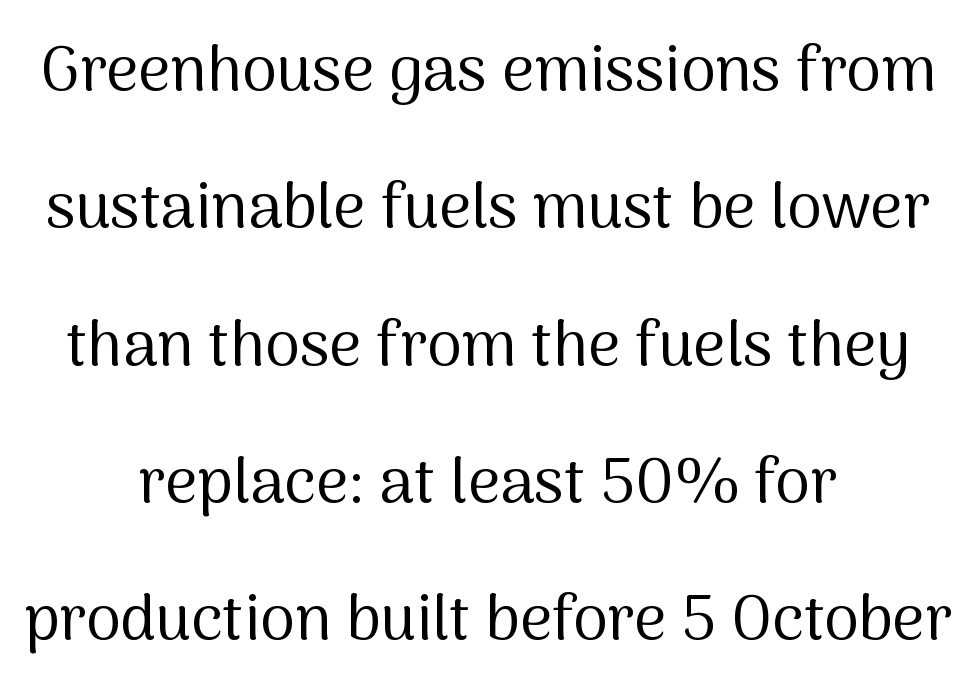
The rendering uses natural spacing where letterforms have individual widths. Loosely led — the rows are spread out. Counters stay open thanks to moderate or lighter strokes. These lines are centered, leaving both edges ragged. The specimen omits any rule beneath the text block's lines.
